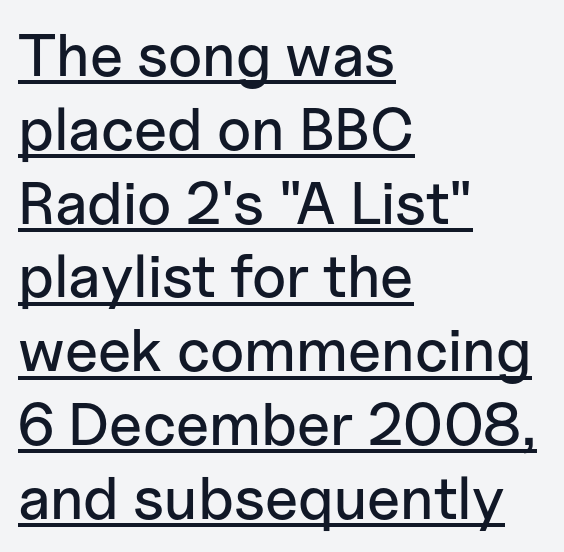
The image shows 60 px sans-serif type, upright; set left-aligned, line spacing 1.23x, normal letter spacing, underlined; low stroke contrast and a medium x-height.
